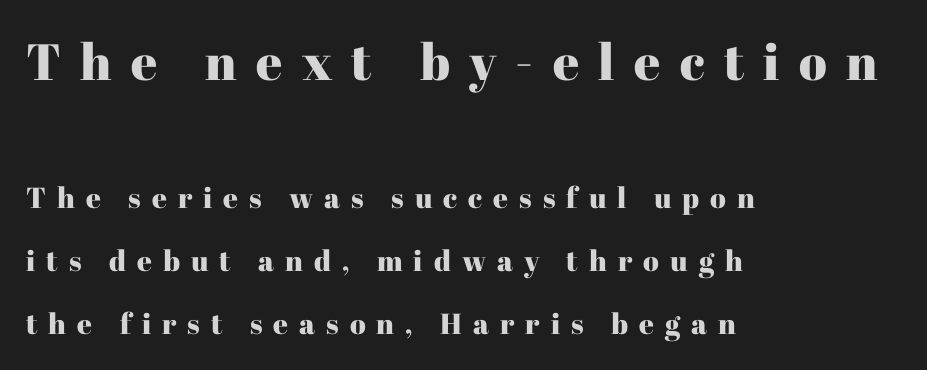
The image shows 51 px serif type, upright; set left-aligned, loose line spacing (2.17x), unusually wide letter spacing (+0.38 em), not underlined; the first (top) block is 1.76x larger; high stroke contrast and a medium x-height.
